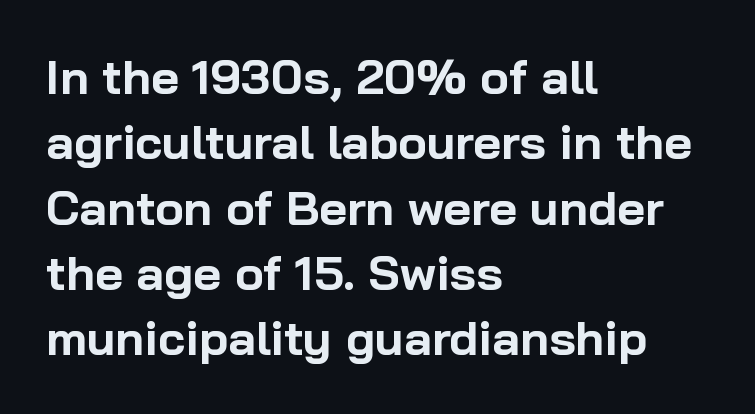
Q: Is the text bold? A: Yes.
Q: Is the text italic (slanted)? A: No, it is upright.
Q: Is the typeface a serif or a sans-serif typeface? A: Sans-serif.
Q: Is the text underlined? A: No.
Q: How is the paragraph aligned? A: Left-aligned.
Q: Is the spacing between letters normal or unusually wide? A: Normal.
Q: Is the spacing between lines tight, normal or loose? A: Normal.
Q: Width (condensed, normal, or wide)? A: Normal.
Q: Stroke contrast? A: Low.
Q: x-height? A: Medium.
Q: Monospaced? A: No.
